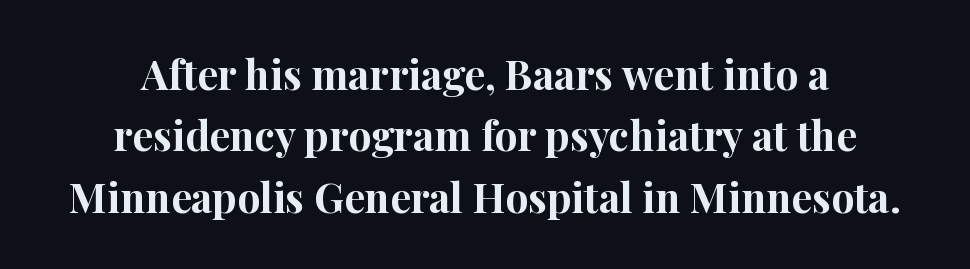
{"serif": "yes", "italic": "no", "bold": "yes", "weight": "bold", "width": "normal", "stroke_contrast": "high", "x_height": "medium", "monospaced": "no", "underline": "no", "align": "center", "line_spacing": "normal", "line_spacing_ratio": 1.5, "letter_spacing": "normal", "letter_spacing_em": 0.0, "glyph_px": 41}
